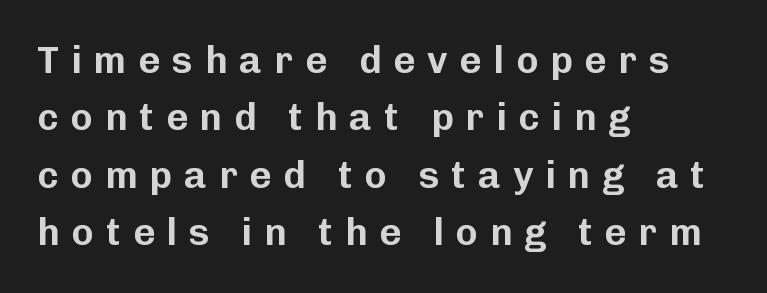
How are the letters spaced? Widely, with obvious added tracking. Vertical spacing — default. The rendering anchors every line to the left-hand side. Tall strokes in this sample are plumb rather than angled.
